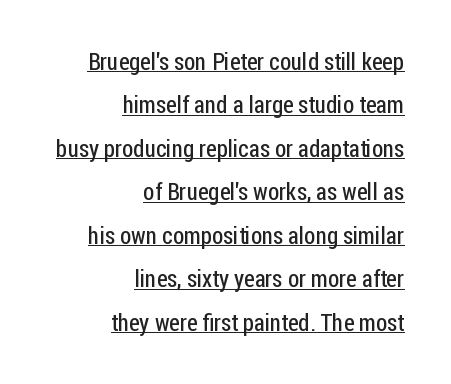
Beneath each row of characters lies a ruled line. Notice how the stems are strictly vertical — no italics here. Caption: standard tracking, unaltered. The rag falls on the left side of this text block.
